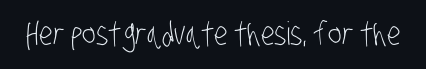
{"serif": "no", "bold": "no", "weight": "light", "width": "condensed", "stroke_contrast": "low", "x_height": "large", "monospaced": "no", "underline": "no", "letter_spacing": "normal", "letter_spacing_em": 0.0, "glyph_px": 32}
